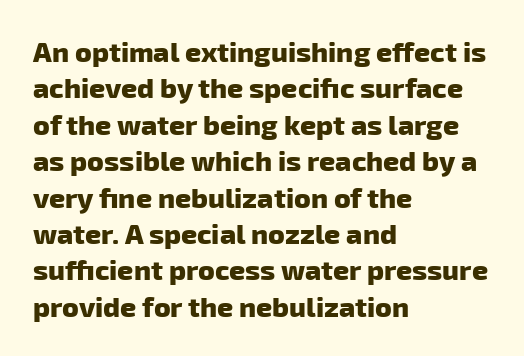
{"serif": "no", "bold": "yes", "weight": "heavy", "width": "normal", "stroke_contrast": "low", "x_height": "medium", "monospaced": "no", "underline": "no", "align": "left", "line_spacing": "normal", "line_spacing_ratio": 1.3, "letter_spacing": "normal", "letter_spacing_em": 0.0, "glyph_px": 28}
